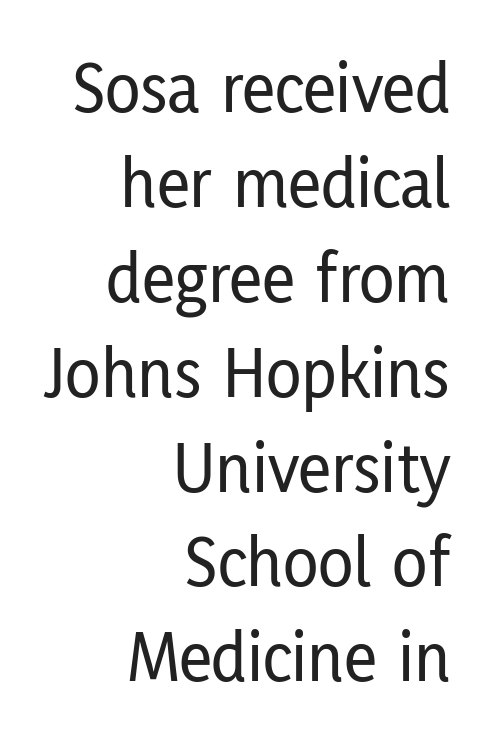
Q: Is the text italic (slanted)? A: No, it is upright.
Q: Is the typeface a serif or a sans-serif typeface? A: Sans-serif.
Q: Is the text underlined? A: No.
Q: How is the paragraph aligned? A: Right-aligned.
Q: Is the spacing between letters normal or unusually wide? A: Normal.
Q: Is the spacing between lines tight, normal or loose? A: Normal.
Q: Width (condensed, normal, or wide)? A: Condensed.
Q: Stroke contrast? A: Low.
Q: x-height? A: Medium.
Q: Monospaced? A: No.
